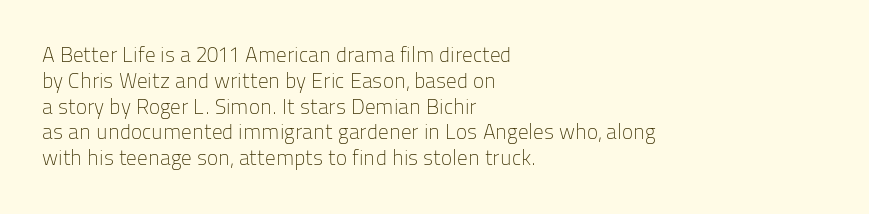
Visually the block forms a straight wall on the left and a jagged coastline on the right. This sample uses plain, unmodified letter spacing. The face looks like a standard text weight, possibly lighter. Check under the words: just untouched page. Does the lettering tilt? It doesn't — this is upright.
